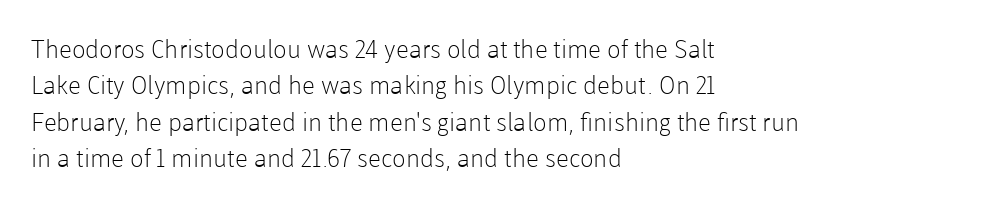
{"italic": "no", "bold": "no", "underline": "no", "align": "left", "line_spacing": "normal", "line_spacing_ratio": 1.46, "letter_spacing": "normal", "letter_spacing_em": 0.0, "glyph_px": 25}
